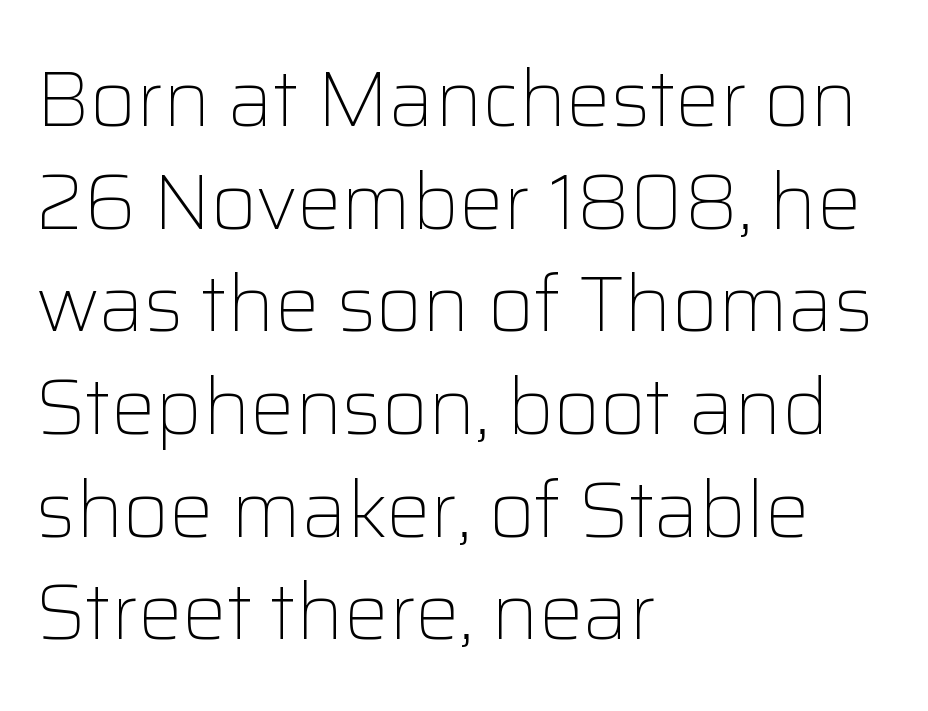
Q: Is the text bold? A: No.
Q: Is the text italic (slanted)? A: No, it is upright.
Q: Is the typeface a serif or a sans-serif typeface? A: Sans-serif.
Q: Is the text underlined? A: No.
Q: How is the paragraph aligned? A: Left-aligned.
Q: Is the spacing between letters normal or unusually wide? A: Normal.
Q: Is the spacing between lines tight, normal or loose? A: Normal.
Q: Width (condensed, normal, or wide)? A: Normal.
Q: Stroke contrast? A: Low.
Q: x-height? A: Medium.
Q: Monospaced? A: No.
